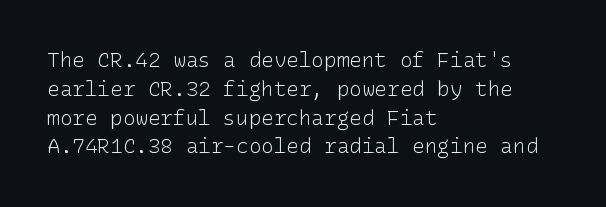
Q: Is the text bold? A: No.
Q: Is the text italic (slanted)? A: No, it is upright.
Q: Is the text underlined? A: No.
Q: How is the paragraph aligned? A: Left-aligned.
Q: Is the spacing between letters normal or unusually wide? A: Normal.
Q: Is the spacing between lines tight, normal or loose? A: Normal.
